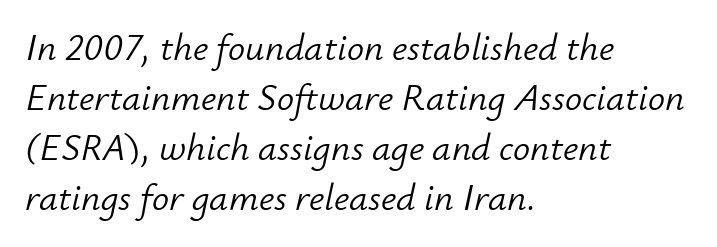
The line-height multiplier appears to be the usual default. Is the type slanted? Yes — the strokes lean at a clear angle. All the whitespace from short lines collects on the right. The font is comparable to plain body text, perhaps lighter. The specimen omits any rule beneath the text block's lines.
